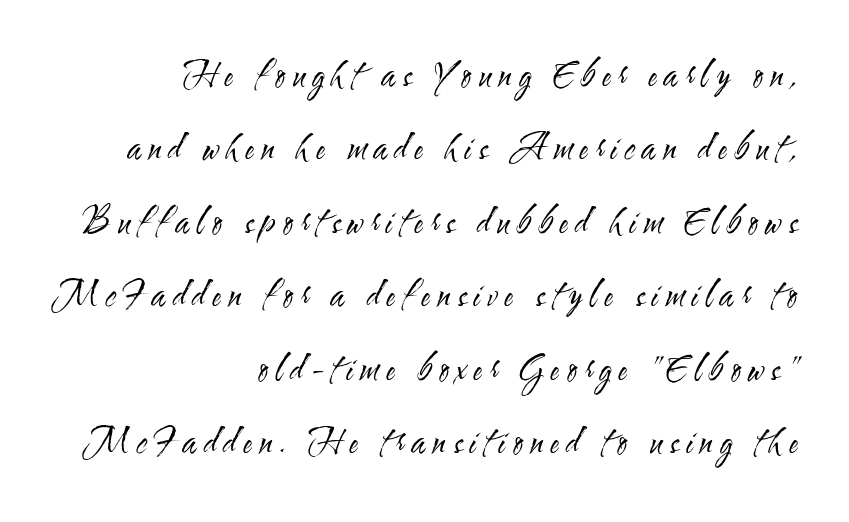
The image shows 34 px regular-weight, condensed sans-serif type; set right-aligned, loose line spacing (2.16x), unusually wide letter spacing (+0.22 em), not underlined; medium stroke contrast and a small x-height.
